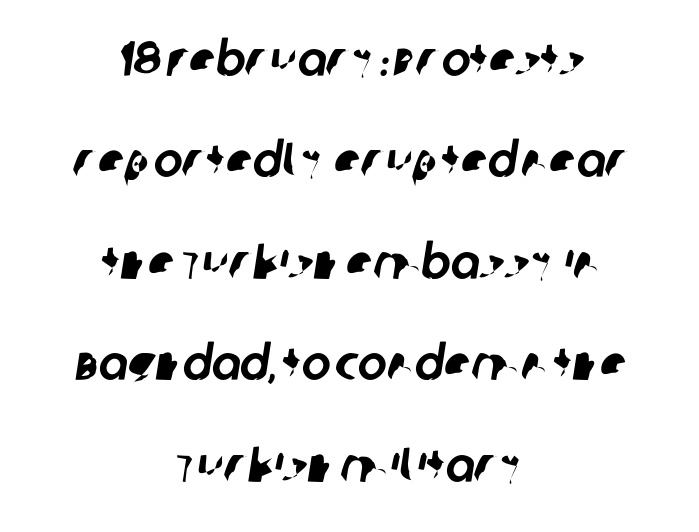
The face used here is a sans, in the tradition of grotesques and geometrics. Centered paragraph, ragged on both sides. Nobody drew a line under any word here. What stands out about the letter spacing? Nothing — it is the standard amount. Character widths vary here, with narrow letters taking less room than wide ones.
